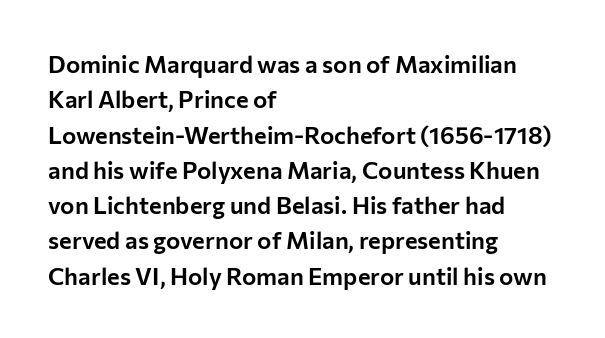
The image shows 24 px text type, upright; set left-aligned, normal line spacing (1.47x), normal letter spacing, not underlined.
